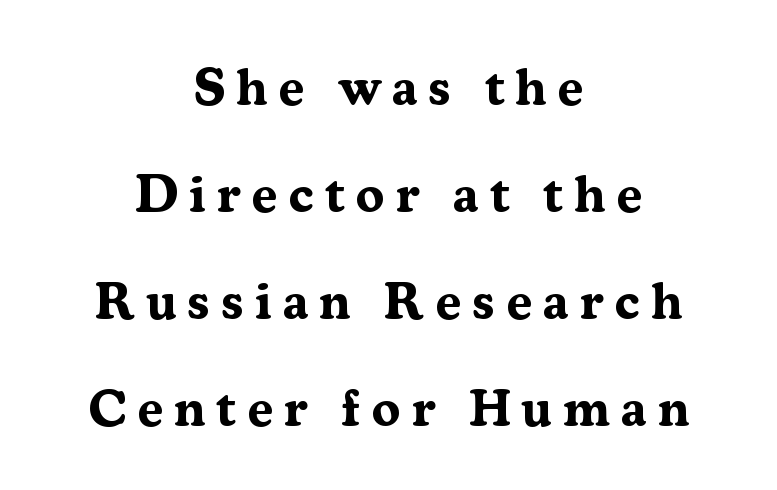
Q: Is the text bold? A: Yes.
Q: Is the text italic (slanted)? A: No, it is upright.
Q: Is the typeface a serif or a sans-serif typeface? A: Serif.
Q: Is the text underlined? A: No.
Q: How is the paragraph aligned? A: Centered.
Q: Is the spacing between letters normal or unusually wide? A: Unusually wide.
Q: Is the spacing between lines tight, normal or loose? A: Loose.
Q: Width (condensed, normal, or wide)? A: Normal.
Q: Stroke contrast? A: Medium.
Q: x-height? A: Medium.
Q: Monospaced? A: No.
